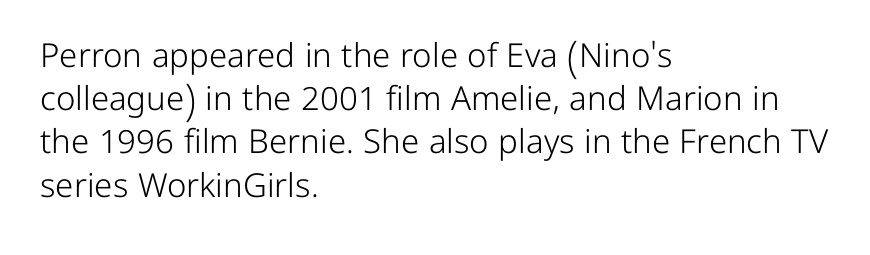
{"serif": "no", "italic": "no", "bold": "no", "weight": "light", "width": "normal", "stroke_contrast": "low", "x_height": "medium", "monospaced": "no", "underline": "no", "align": "left", "line_spacing": "normal", "line_spacing_ratio": 1.31, "letter_spacing": "normal", "letter_spacing_em": 0.0, "glyph_px": 33}
